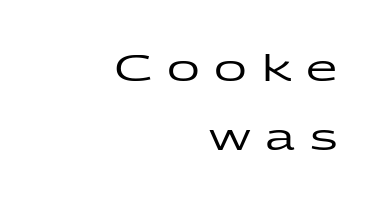
Caption: multi-line text, flush right, ragged left. Notice how the stems are strictly vertical — no italics here. Grotesque or geometric, the face here clearly has no serifs. The line texture is sparse and dotted thanks to wide tracking. Each letter keeps its own natural width here, so spacing adapts to shape.
